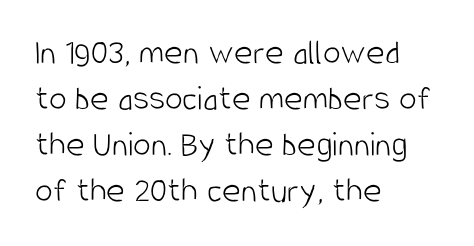
{"serif": "no", "italic": "no", "bold": "no", "weight": "light", "width": "condensed", "stroke_contrast": "low", "x_height": "large", "monospaced": "no", "underline": "no", "align": "left", "line_spacing": "normal", "line_spacing_ratio": 1.28, "letter_spacing": "normal", "letter_spacing_em": 0.0, "glyph_px": 36}
